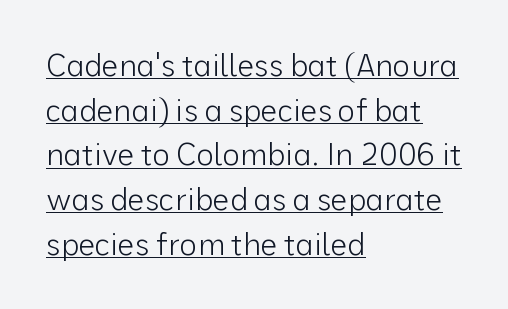
{"serif": "no", "italic": "no", "bold": "no", "weight": "light", "width": "normal", "stroke_contrast": "low", "x_height": "medium", "monospaced": "no", "underline": "yes", "align": "left", "line_spacing": "normal", "line_spacing_ratio": 1.49, "letter_spacing": "normal", "letter_spacing_em": 0.0, "glyph_px": 30}
